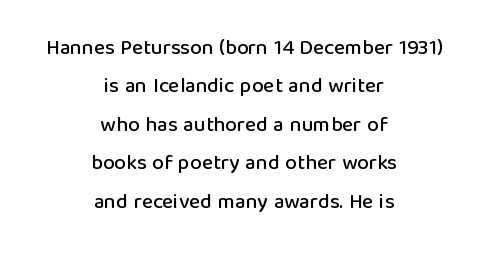
Q: Is the text italic (slanted)? A: No, it is upright.
Q: Is the text underlined? A: No.
Q: How is the paragraph aligned? A: Centered.
Q: Is the spacing between letters normal or unusually wide? A: Normal.
